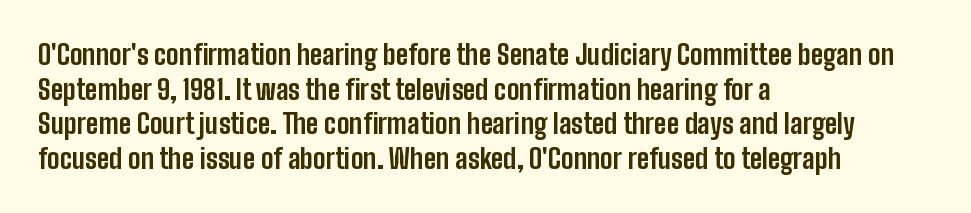
Q: Is the text bold? A: Yes.
Q: Is the text italic (slanted)? A: No, it is upright.
Q: Is the text underlined? A: No.
Q: How is the paragraph aligned? A: Left-aligned.
Q: Is the spacing between letters normal or unusually wide? A: Normal.
Q: Is the spacing between lines tight, normal or loose? A: Normal.
